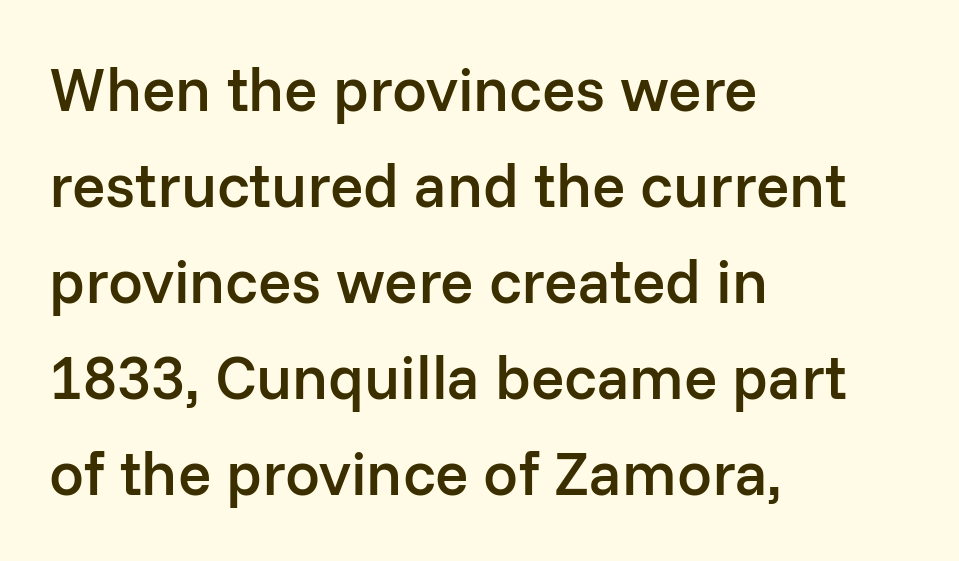
Q: Is the text bold? A: Semi-bold.
Q: Is the text italic (slanted)? A: No, it is upright.
Q: Is the typeface a serif or a sans-serif typeface? A: Sans-serif.
Q: Is the text underlined? A: No.
Q: How is the paragraph aligned? A: Left-aligned.
Q: Is the spacing between letters normal or unusually wide? A: Normal.
Q: Is the spacing between lines tight, normal or loose? A: Normal.
Q: Width (condensed, normal, or wide)? A: Normal.
Q: Stroke contrast? A: Low.
Q: x-height? A: Medium.
Q: Monospaced? A: No.
